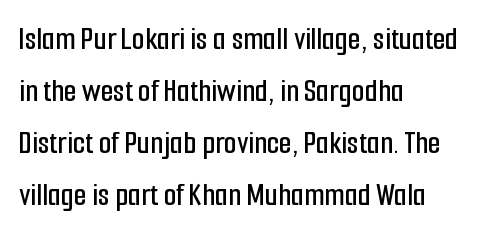
Q: Is the text italic (slanted)? A: No, it is upright.
Q: Is the typeface a serif or a sans-serif typeface? A: Sans-serif.
Q: Is the text underlined? A: No.
Q: How is the paragraph aligned? A: Left-aligned.
Q: Is the spacing between letters normal or unusually wide? A: Normal.
Q: Is the spacing between lines tight, normal or loose? A: Normal.
Q: Width (condensed, normal, or wide)? A: Condensed.
Q: Stroke contrast? A: Low.
Q: x-height? A: Medium.
Q: Monospaced? A: No.
